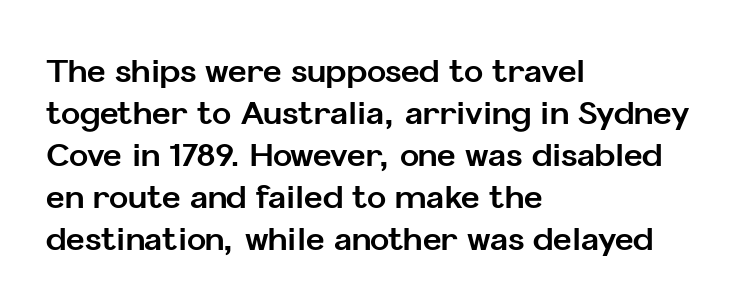
The image shows 32 px bold sans-serif type, upright; set left-aligned, normal line spacing (1.31x), normal letter spacing, not underlined; low stroke contrast and a medium x-height.
